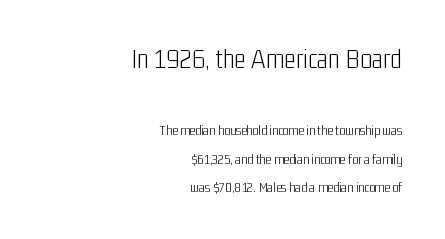
Q: Is the text bold? A: No.
Q: Is the text italic (slanted)? A: No, it is upright.
Q: Is the typeface a serif or a sans-serif typeface? A: Sans-serif.
Q: Is the text underlined? A: No.
Q: How is the paragraph aligned? A: Right-aligned.
Q: Is the spacing between letters normal or unusually wide? A: Normal.
Q: Is the spacing between lines tight, normal or loose? A: Loose.
Q: Which block of text is set in a larger size, the first (top) or the second (bottom)? A: The first (top) one.
Q: Width (condensed, normal, or wide)? A: Condensed.
Q: Stroke contrast? A: Low.
Q: x-height? A: Medium.
Q: Monospaced? A: No.
